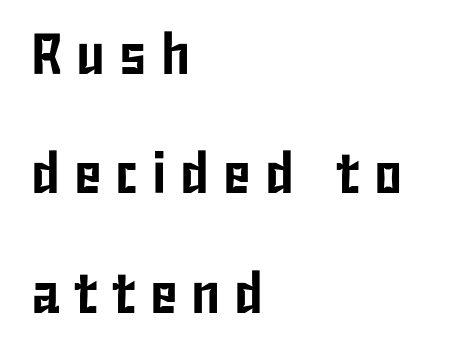
Is there any slant? The stems are plumb. Spacing verdict: proportional, widths tailored to each character. A clean baseline with only descenders dipping below it. A typesetter would call this leading open, well beyond the default. Teacher's note: observe the even left margin — that is flush-left alignment.
